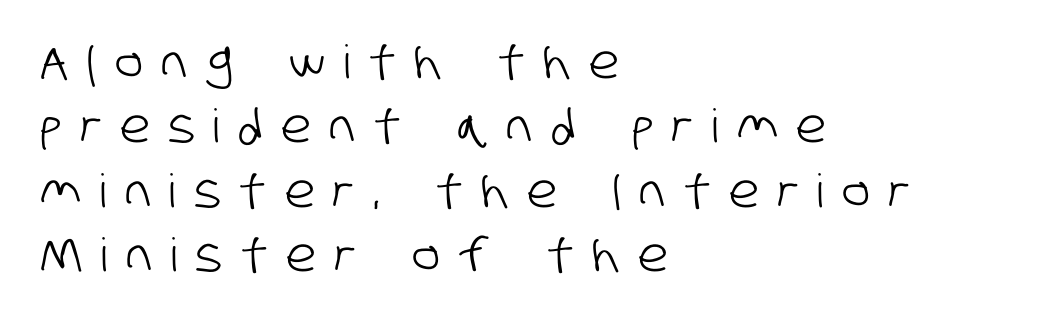
A typesetter would call this proportional, since set widths differ per character. The passage shown is typeset with a sans-serif family. Unmarked baselines from the first word to the last. Honestly, the row spacing looks completely unremarkable.
